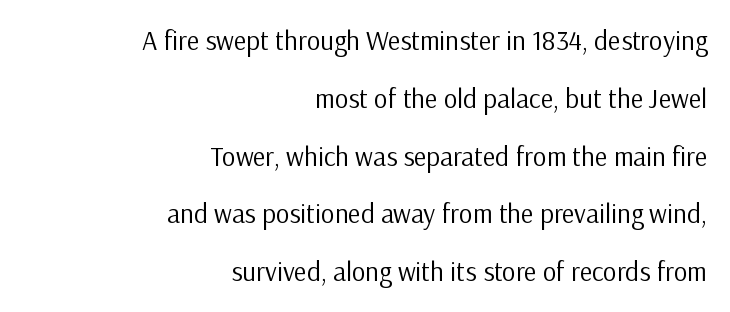
The image shows 27 px text type, upright; set right-aligned, loose line spacing (2.14x), normal letter spacing, not underlined.
